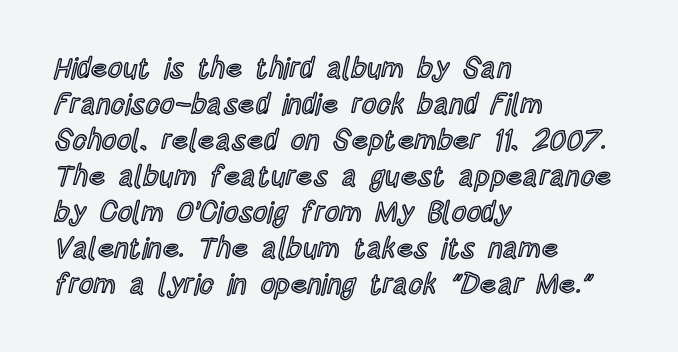
The image shows 29 px condensed type; set left-aligned, line spacing 1.24x, normal letter spacing, not underlined; a large x-height.
